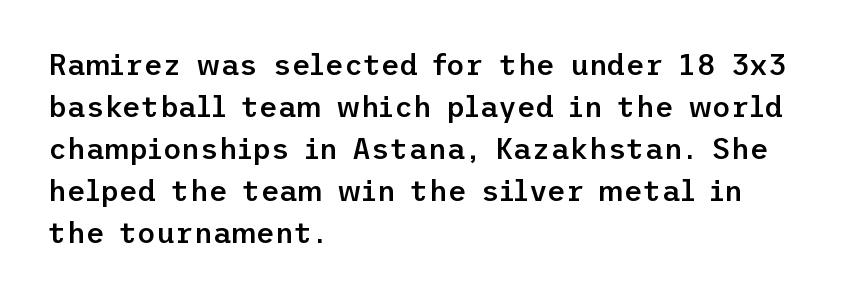
Moderately thickened strokes mark this as semibold type. Lines of text with bare space underneath. In CSS terms this would be text-align: left. In terms of letterspacing, this is plain default setting. Regarding serifs, this sample does without them. Nope, not italic — everything's standing straight.
